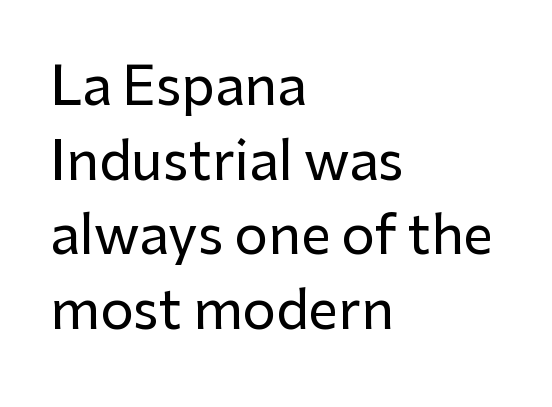
Q: Is the text italic (slanted)? A: No, it is upright.
Q: Is the typeface a serif or a sans-serif typeface? A: Sans-serif.
Q: Is the text underlined? A: No.
Q: How is the paragraph aligned? A: Left-aligned.
Q: Is the spacing between letters normal or unusually wide? A: Normal.
Q: Is the spacing between lines tight, normal or loose? A: Normal.
Q: Width (condensed, normal, or wide)? A: Normal.
Q: Stroke contrast? A: Low.
Q: x-height? A: Medium.
Q: Monospaced? A: No.
